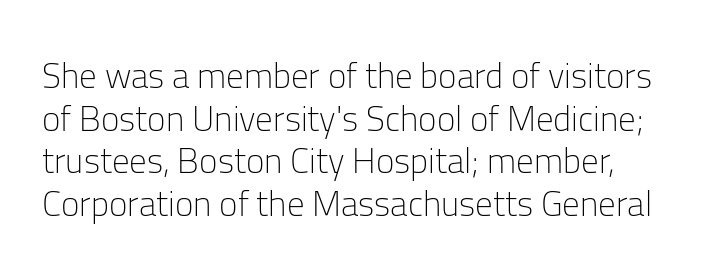
Q: Is the text bold? A: No.
Q: Is the text italic (slanted)? A: No, it is upright.
Q: Is the typeface a serif or a sans-serif typeface? A: Sans-serif.
Q: Is the text underlined? A: No.
Q: Is the spacing between letters normal or unusually wide? A: Normal.
Q: Width (condensed, normal, or wide)? A: Normal.
Q: Stroke contrast? A: Low.
Q: x-height? A: Medium.
Q: Monospaced? A: No.
